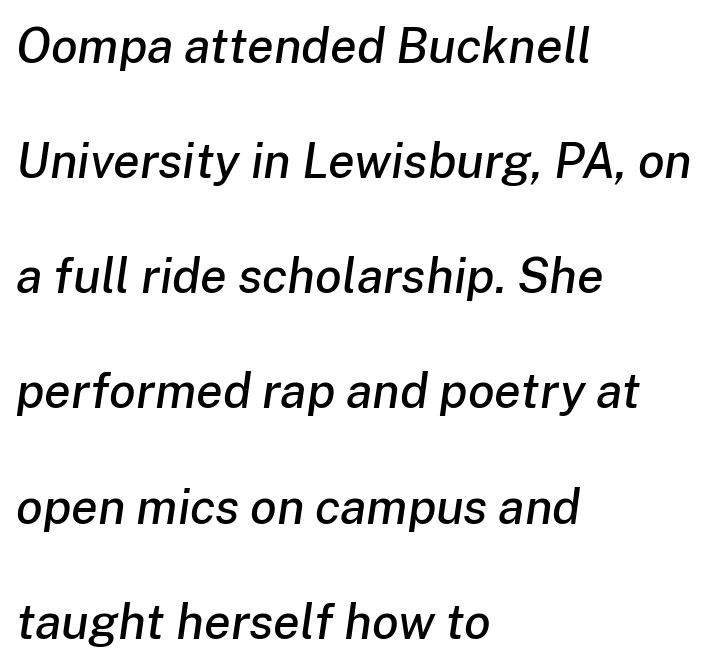
{"italic": "yes", "lean": "right", "slant_degrees": 8, "width": "normal", "stroke_contrast": "low", "x_height": "medium", "monospaced": "no", "underline": "no", "align": "left", "line_spacing": "loose", "line_spacing_ratio": 2.35, "letter_spacing": "normal", "letter_spacing_em": 0.0, "glyph_px": 49}
